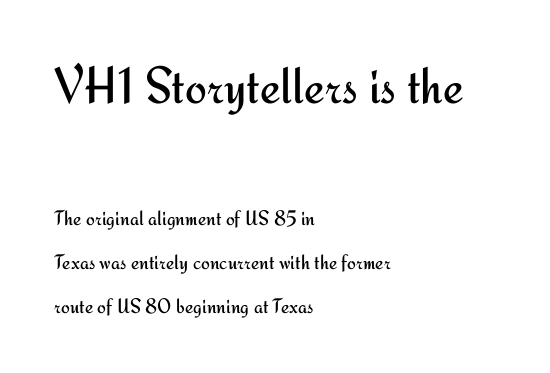
The text block is weighted toward the left margin, trailing off unevenly rightward. Characters follow at the spacing the type designer built in. The space directly below the letters is spotless. The passage shown is typed in a proportional face where columns would drift. Examine the stroke ends and you'll find no serifs.
